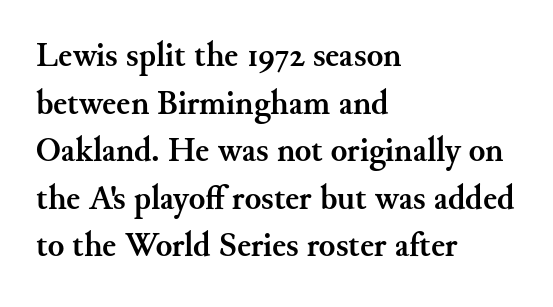
The image shows 34 px semibold serif type, upright; set left-aligned, normal line spacing (1.4x), normal letter spacing, not underlined; medium stroke contrast and a small x-height.
